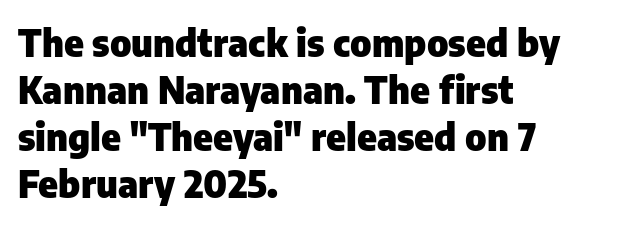
The strip under each line holds only bare page. Characters remain perfectly vertical along every line. Is this a sans? Yes — the strokes have no serifs. The letterforms sit shoulder to shoulder at normal distance. Pretty heavy lettering here — definitely bold.
